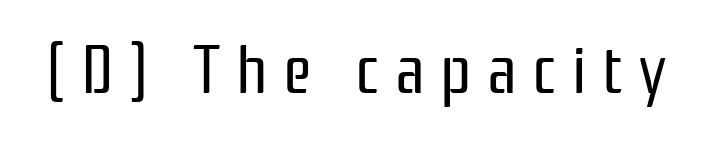
{"serif": "no", "italic": "no", "bold": "no", "weight": "regular", "width": "condensed", "stroke_contrast": "low", "x_height": "medium", "monospaced": "no", "underline": "no", "letter_spacing": "wide", "letter_spacing_em": 0.22, "glyph_px": 69}
